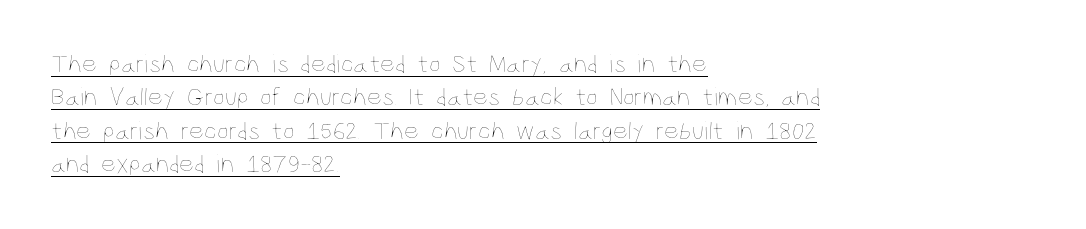
Q: Is the text bold? A: No.
Q: Is the text italic (slanted)? A: No, it is upright.
Q: Is the text underlined? A: Yes.
Q: How is the paragraph aligned? A: Left-aligned.
Q: Is the spacing between letters normal or unusually wide? A: Normal.
Q: Is the spacing between lines tight, normal or loose? A: Normal.
